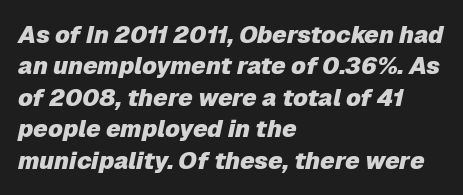
{"italic": "yes", "lean": "right", "slant_degrees": 12, "bold": "yes", "underline": "no", "align": "left", "line_spacing": "normal", "line_spacing_ratio": 1.31, "letter_spacing": "normal", "letter_spacing_em": 0.0, "glyph_px": 24}
